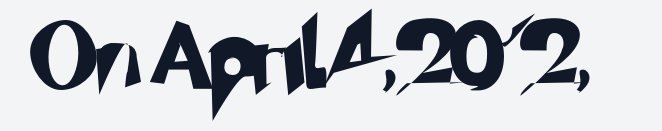
{"serif": "no", "width": "normal", "stroke_contrast": "low", "x_height": "small", "monospaced": "no", "underline": "no", "letter_spacing": "normal", "letter_spacing_em": 0.0, "glyph_px": 66}
